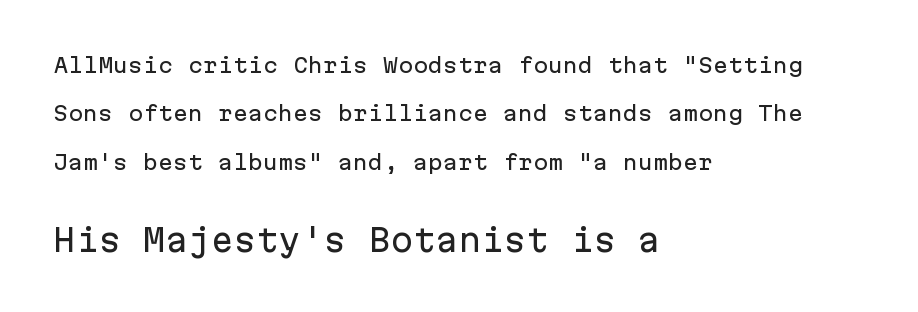
The image shows 30 px sans-serif type, upright, monospaced; set left-aligned, loose line spacing (2.42x), normal letter spacing, not underlined; the second (bottom) block is 1.5x larger; low stroke contrast and a medium x-height.
